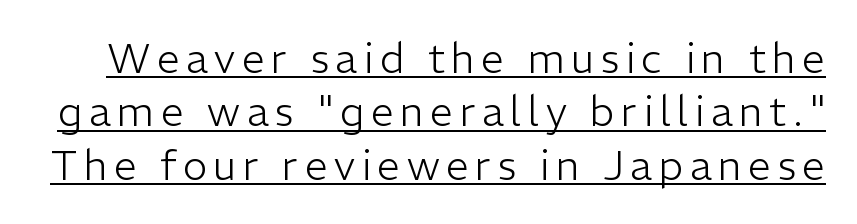
Q: Is the text bold? A: No.
Q: Is the text italic (slanted)? A: No, it is upright.
Q: Is the typeface a serif or a sans-serif typeface? A: Sans-serif.
Q: Is the text underlined? A: Yes.
Q: Is the spacing between lines tight, normal or loose? A: Normal.
Q: Width (condensed, normal, or wide)? A: Normal.
Q: Stroke contrast? A: Low.
Q: x-height? A: Medium.
Q: Monospaced? A: No.
